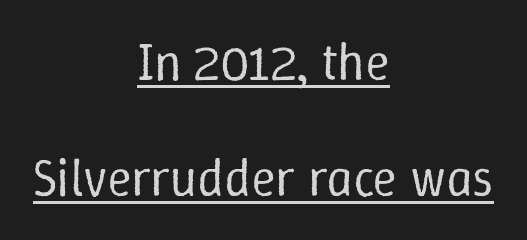
The image shows 52 px regular-weight type, upright; set centered, loose line spacing (2.23x), normal letter spacing, underlined; low stroke contrast and a medium x-height.
